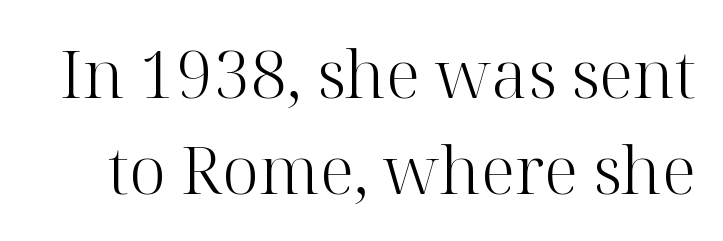
The image shows 66 px light serif type, upright; set normal line spacing (1.45x), normal letter spacing, not underlined; high stroke contrast and a medium x-height.
